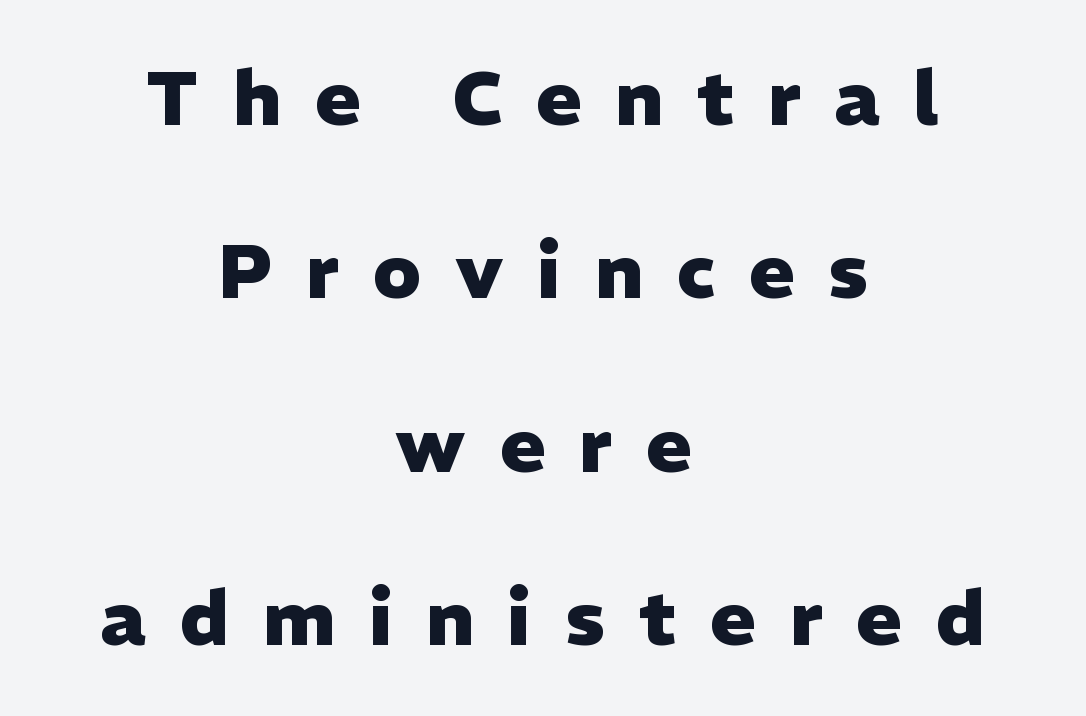
Q: Is the text bold? A: Yes.
Q: Is the text italic (slanted)? A: No, it is upright.
Q: Is the typeface a serif or a sans-serif typeface? A: Sans-serif.
Q: Is the text underlined? A: No.
Q: How is the paragraph aligned? A: Centered.
Q: Is the spacing between letters normal or unusually wide? A: Unusually wide.
Q: Is the spacing between lines tight, normal or loose? A: Loose.
Q: Width (condensed, normal, or wide)? A: Normal.
Q: Stroke contrast? A: Low.
Q: x-height? A: Medium.
Q: Monospaced? A: No.
